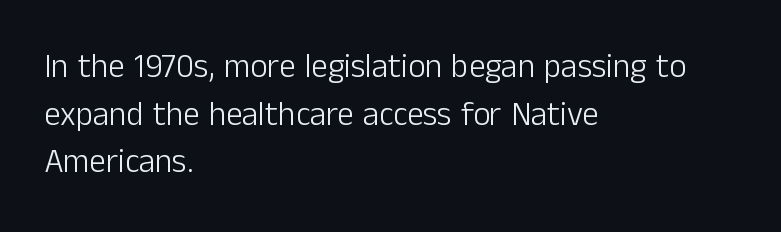
The image shows 33 px light sans-serif type, upright; set left-aligned, normal line spacing (1.44x), normal letter spacing, not underlined; low stroke contrast and a medium x-height.
